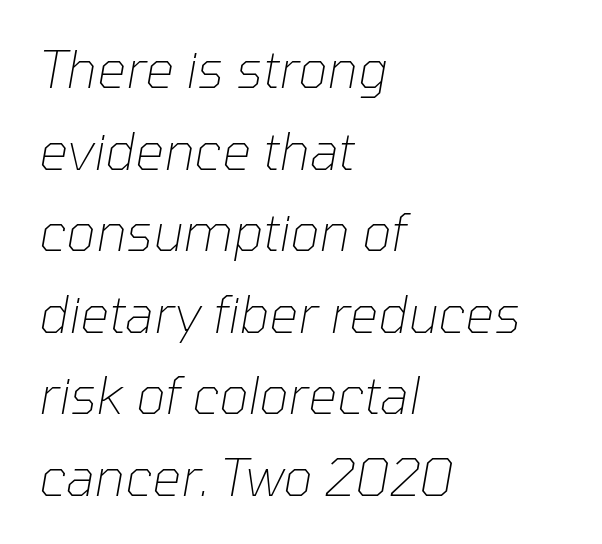
Does the copy run flush right? No — it runs flush left. This sample uses an oblique cut, with every glyph tilted off the vertical. Ink coverage per letter is moderate at most. The leading is moderate, giving the passage an even texture. Only glyphs here, with clear space below each row.
